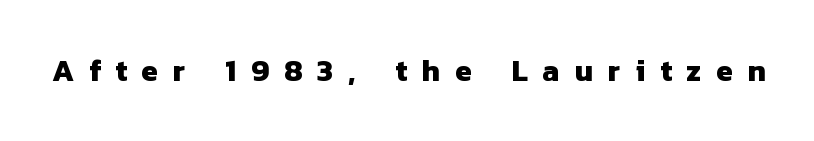
{"serif": "no", "bold": "yes", "weight": "heavy", "width": "normal", "stroke_contrast": "low", "x_height": "medium", "monospaced": "no", "underline": "no", "letter_spacing": "wide", "letter_spacing_em": 0.5, "glyph_px": 30}
